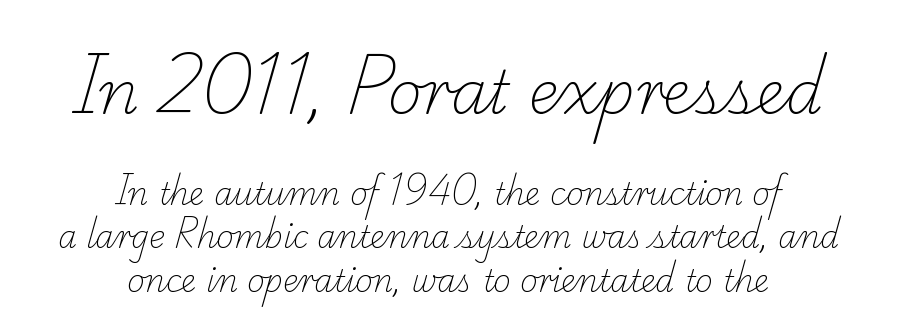
The image shows 59 px light serif type; set centered, normal line spacing (1.45x), normal letter spacing, not underlined; the first (top) block is 1.97x larger; low stroke contrast and a small x-height.
